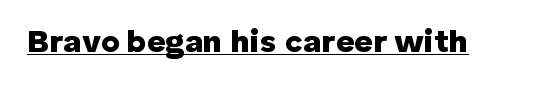
The image shows 32 px heavy sans-serif type, upright; set normal letter spacing, underlined; low stroke contrast and a medium x-height.
